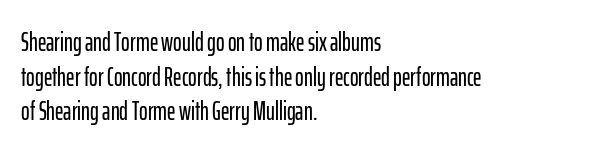
Reading down the block, your eye returns to a fixed left position each line. The line-height multiplier appears to be the usual default. Anything drawn beneath the words? Only blank space. Nope, not italic — everything's standing straight. No extra tracking has been applied to these lines.
